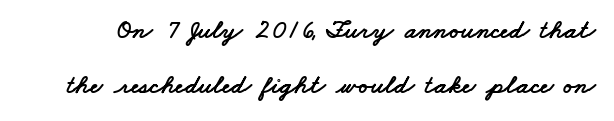
{"underline": "no", "line_spacing": "loose", "line_spacing_ratio": 2.03, "letter_spacing": "normal", "letter_spacing_em": 0.0, "glyph_px": 27}
